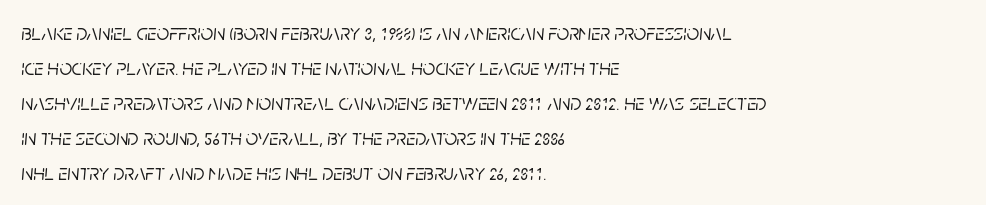
The image shows 22 px text type, italic (leaning right); set left-aligned, normal line spacing (1.59x), normal letter spacing, not underlined.
